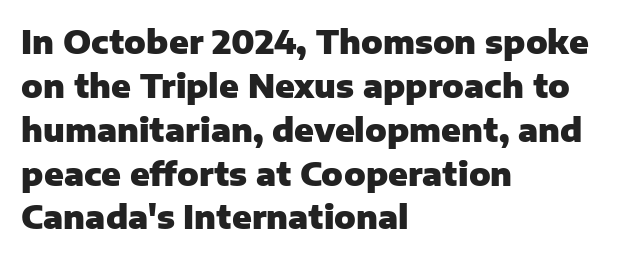
Q: Is the text bold? A: Yes.
Q: Is the text italic (slanted)? A: No, it is upright.
Q: Is the typeface a serif or a sans-serif typeface? A: Sans-serif.
Q: Is the text underlined? A: No.
Q: How is the paragraph aligned? A: Left-aligned.
Q: Is the spacing between letters normal or unusually wide? A: Normal.
Q: Is the spacing between lines tight, normal or loose? A: Normal.
Q: Width (condensed, normal, or wide)? A: Normal.
Q: Stroke contrast? A: Low.
Q: x-height? A: Medium.
Q: Monospaced? A: No.
